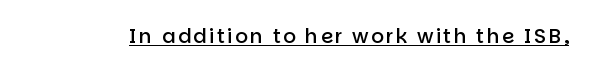
Compared with an ordinary text face, these strokes are moderately heavier — a semibold. Quick note: underline on. Quick note: not italic, upright.
